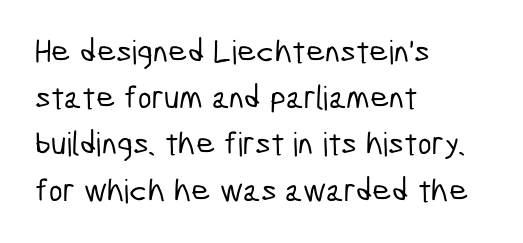
Q: Is the typeface a serif or a sans-serif typeface? A: Sans-serif.
Q: Is the text underlined? A: No.
Q: How is the paragraph aligned? A: Left-aligned.
Q: Is the spacing between letters normal or unusually wide? A: Normal.
Q: Is the spacing between lines tight, normal or loose? A: Normal.
Q: Width (condensed, normal, or wide)? A: Condensed.
Q: Stroke contrast? A: Low.
Q: x-height? A: Medium.
Q: Monospaced? A: No.
